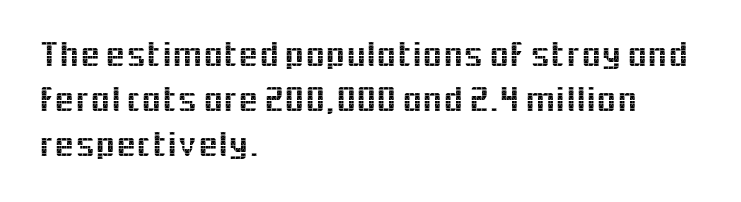
{"serif": "no", "italic": "no", "width": "normal", "x_height": "medium", "monospaced": "no", "underline": "no", "align": "left", "line_spacing": "normal", "line_spacing_ratio": 1.25, "letter_spacing": "normal", "letter_spacing_em": 0.0, "glyph_px": 36}
